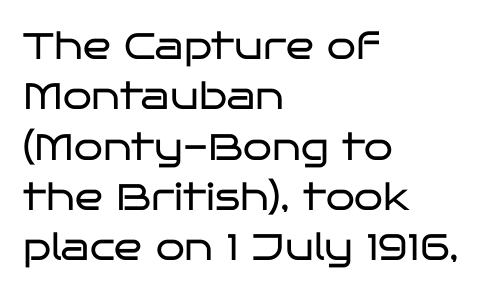
No word sits above an underline. Where is the straight margin? On the left. Is the letter spacing exaggerated? No — it looks like the ordinary default. The lines sit at an ordinary, default distance from one another.
